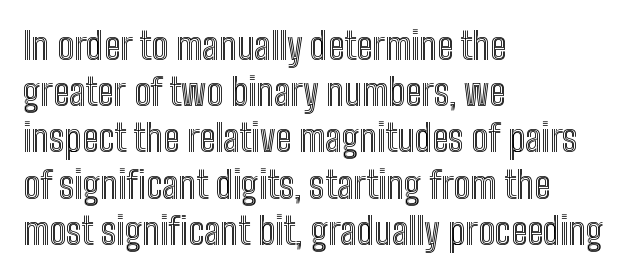
Typeset ragged right — the left edge is the straight one. Unlike italic type, these characters show no tilt at all. A typesetter would call this zero additional tracking. Horizontal bands of white between lines are of average thickness. Nobody drew a line under any word here.
